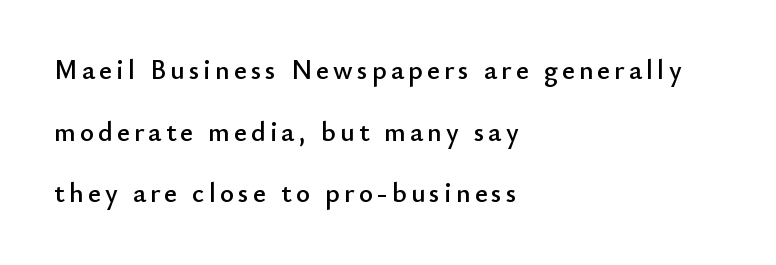
{"italic": "no", "underline": "no", "align": "left", "line_spacing": "loose", "line_spacing_ratio": 2.28, "glyph_px": 27}
